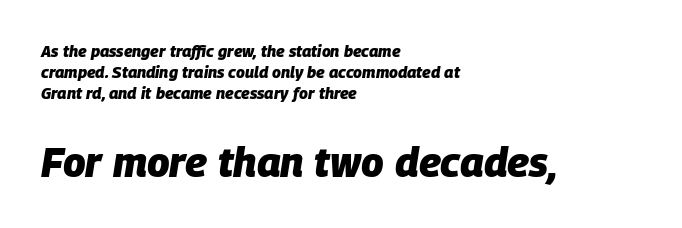
The font's italic variant was chosen for this text. Type without underlining. Typographic density is high because the face is bold. No extra tracking has been applied to these lines. The text block is weighted toward the left margin, trailing off unevenly rightward.
